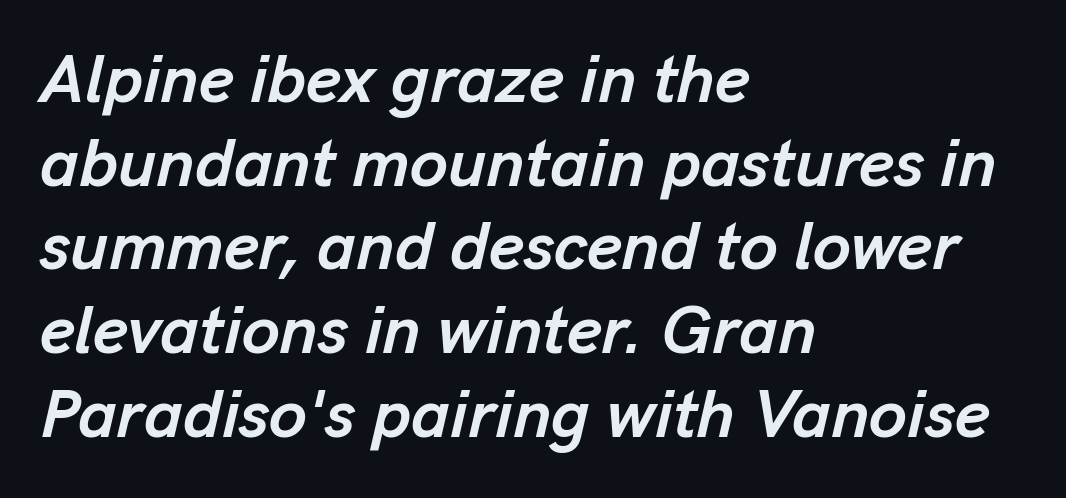
The image shows 68 px semibold type, italic (leaning right); set left-aligned, line spacing 1.23x, normal letter spacing, not underlined; low stroke contrast and a medium x-height.
